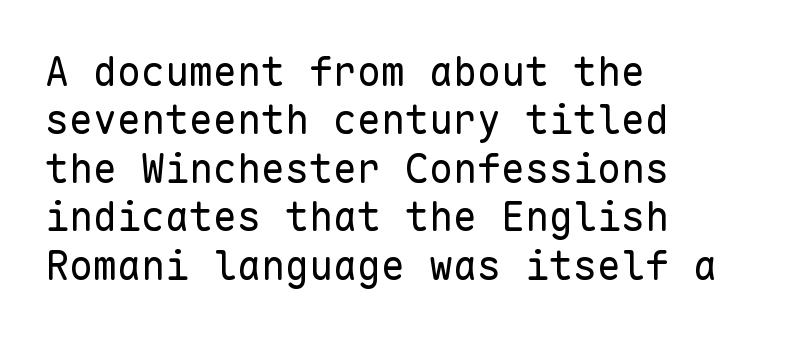
{"serif": "no", "italic": "no", "bold": "no", "weight": "regular", "width": "normal", "stroke_contrast": "low", "x_height": "medium", "monospaced": "yes", "underline": "no", "align": "left", "line_spacing_ratio": 1.21, "letter_spacing": "normal", "letter_spacing_em": 0.0, "glyph_px": 40}
